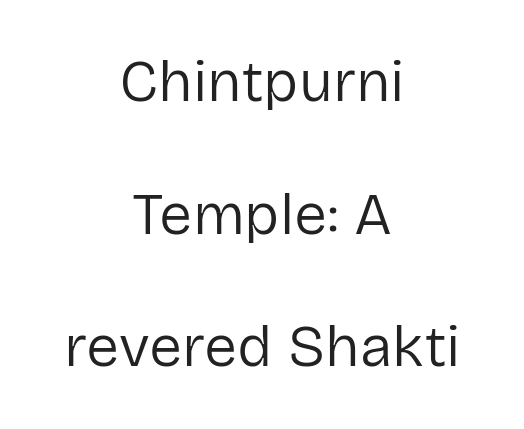
{"serif": "no", "italic": "no", "bold": "no", "weight": "regular", "width": "normal", "stroke_contrast": "low", "x_height": "medium", "monospaced": "no", "underline": "no", "align": "center", "line_spacing": "loose", "line_spacing_ratio": 2.25, "letter_spacing": "normal", "letter_spacing_em": 0.0, "glyph_px": 59}
